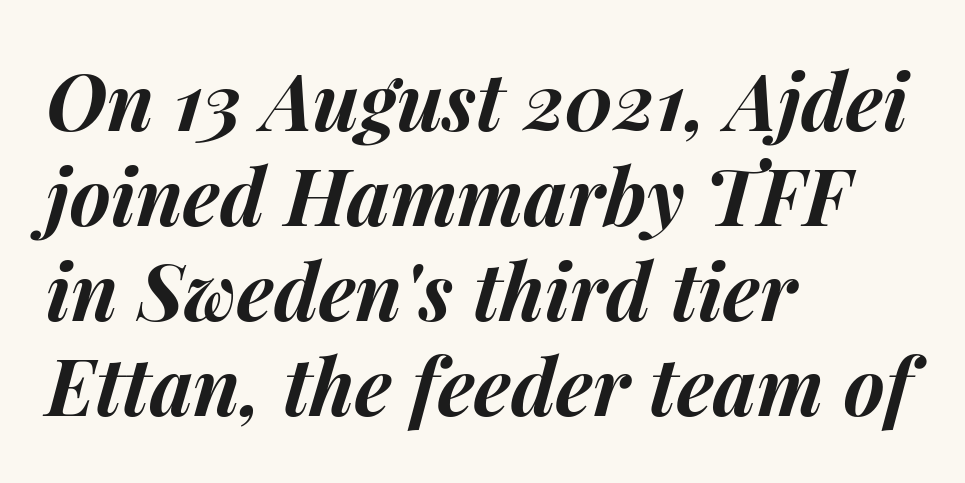
Q: Is the text bold? A: Yes.
Q: Is the text italic (slanted)? A: Yes, it leans right by about 15 degrees.
Q: Is the text underlined? A: No.
Q: How is the paragraph aligned? A: Left-aligned.
Q: Is the spacing between letters normal or unusually wide? A: Normal.
Q: Width (condensed, normal, or wide)? A: Normal.
Q: Stroke contrast? A: Medium.
Q: x-height? A: Medium.
Q: Monospaced? A: No.
